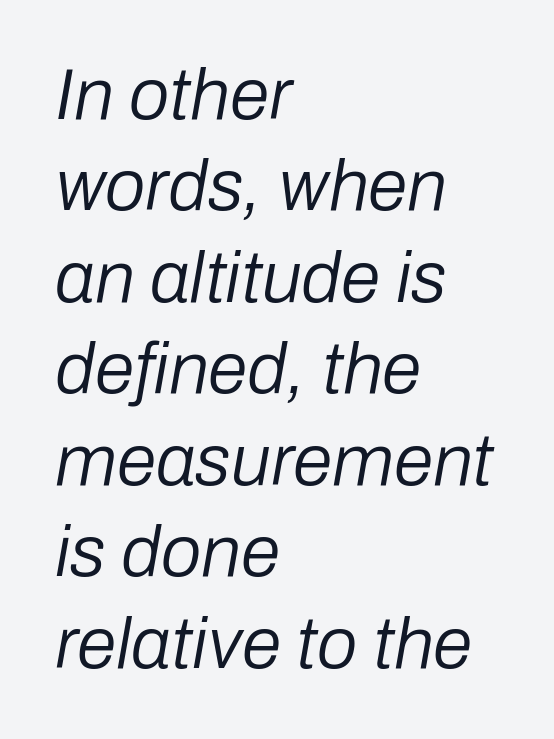
The image shows 72 px regular-weight type, italic (leaning right); set left-aligned, normal line spacing (1.27x), normal letter spacing, not underlined; low stroke contrast and a medium x-height.
